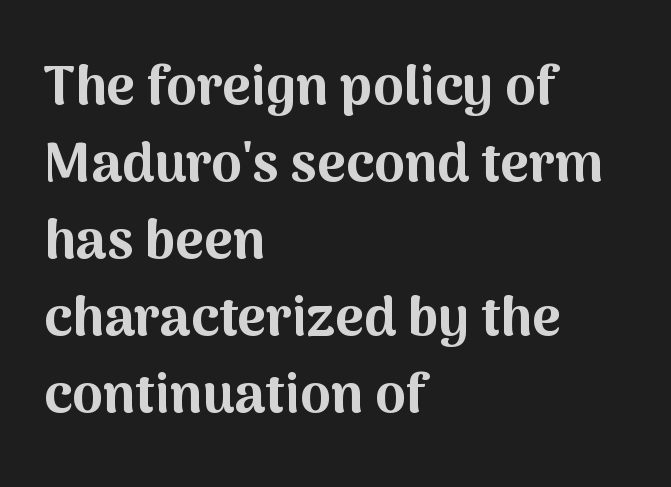
Q: Is the text bold? A: Yes.
Q: Is the text italic (slanted)? A: No, it is upright.
Q: Is the typeface a serif or a sans-serif typeface? A: Sans-serif.
Q: Is the text underlined? A: No.
Q: How is the paragraph aligned? A: Left-aligned.
Q: Is the spacing between letters normal or unusually wide? A: Normal.
Q: Is the spacing between lines tight, normal or loose? A: Normal.
Q: Width (condensed, normal, or wide)? A: Normal.
Q: Stroke contrast? A: Medium.
Q: x-height? A: Medium.
Q: Monospaced? A: No.
